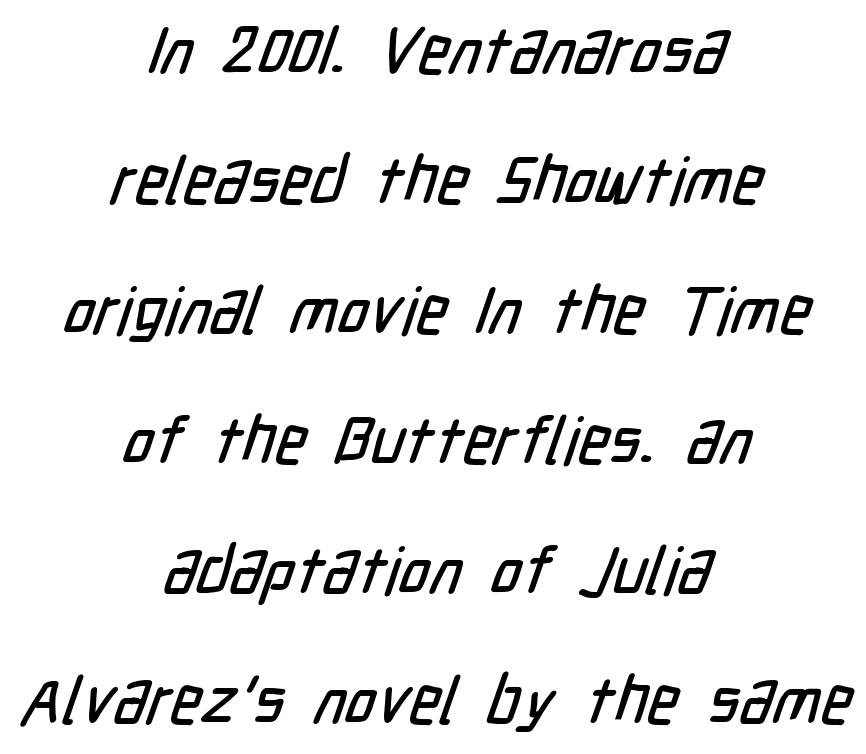
Here the designer chose a conventional face with non-uniform glyph widths. The passage shown is not underscored anywhere. Words appear dense and cohesive because spacing is normal. Casual observation: everything's sitting right in the middle. These lines are composed in type without serifs. Airy leading.
